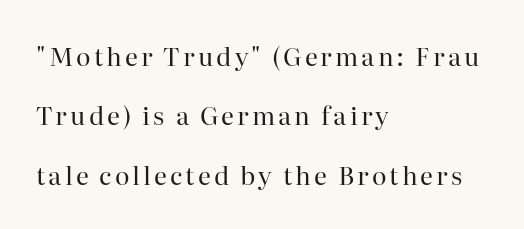
Q: Is the text bold? A: No.
Q: Is the text italic (slanted)? A: No, it is upright.
Q: Is the text underlined? A: No.
Q: How is the paragraph aligned? A: Left-aligned.
Q: Is the spacing between lines tight, normal or loose? A: Loose.
